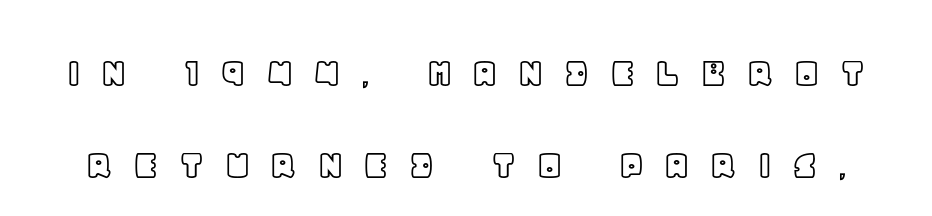
The image shows 44 px text type, upright; set loose line spacing (2.09x), unusually wide letter spacing (+0.42 em), not underlined; a large x-height.
